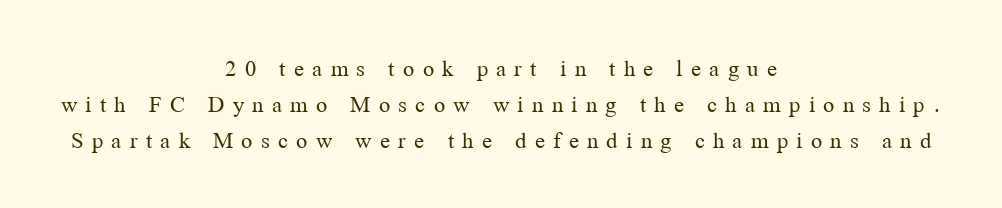
The image shows 25 px text type, upright; set centered, normal line spacing (1.44x), unusually wide letter spacing (+0.33 em), not underlined.
